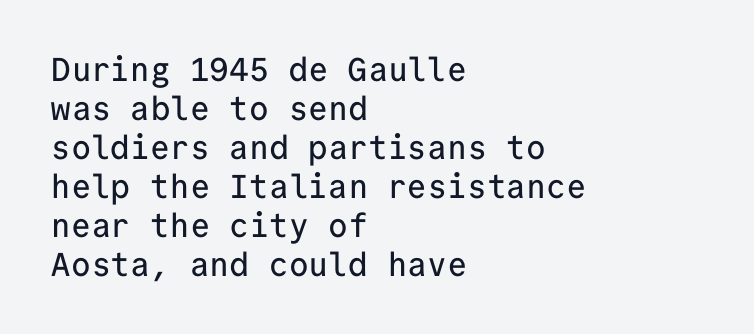
The image shows 33 px sans-serif type, upright, monospaced; set left-aligned, line spacing 1.18x, normal letter spacing, not underlined; low stroke contrast and a medium x-height.
